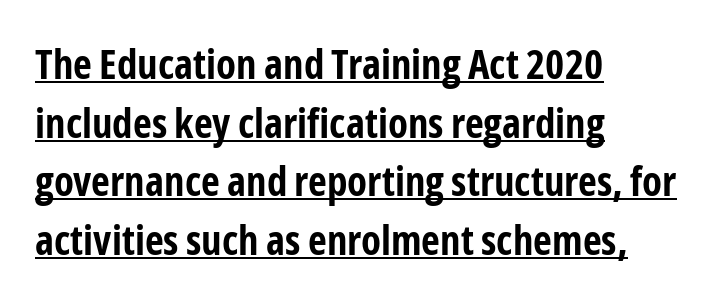
{"serif": "no", "italic": "no", "bold": "yes", "weight": "bold", "width": "condensed", "stroke_contrast": "low", "x_height": "medium", "monospaced": "no", "underline": "yes", "align": "left", "line_spacing": "normal", "line_spacing_ratio": 1.43, "letter_spacing": "normal", "letter_spacing_em": 0.0, "glyph_px": 41}
